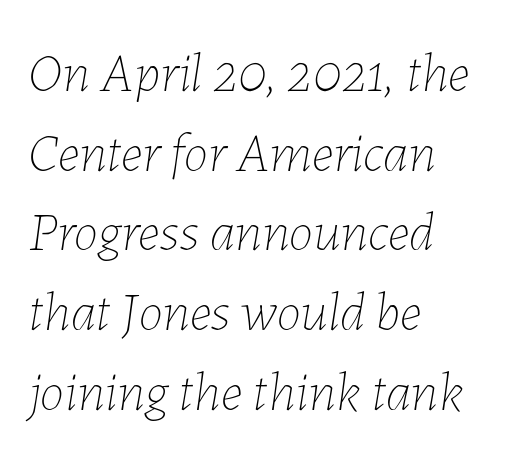
The image shows 55 px thin type, italic (leaning right); set left-aligned, normal line spacing (1.45x), normal letter spacing, not underlined; low stroke contrast and a medium x-height.
